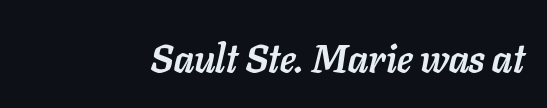
The image shows 39 px semibold type, italic (leaning right); set right-aligned, normal letter spacing, not underlined; low stroke contrast and a medium x-height.
